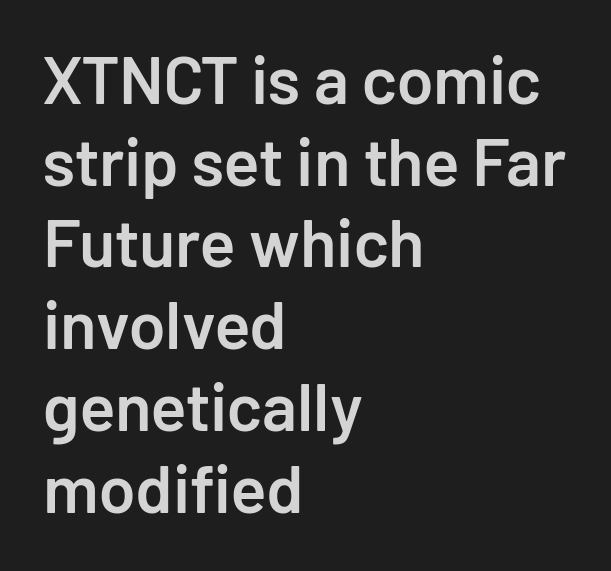
Q: Is the text bold? A: Semi-bold.
Q: Is the text italic (slanted)? A: No, it is upright.
Q: Is the typeface a serif or a sans-serif typeface? A: Sans-serif.
Q: Is the text underlined? A: No.
Q: How is the paragraph aligned? A: Left-aligned.
Q: Is the spacing between letters normal or unusually wide? A: Normal.
Q: Width (condensed, normal, or wide)? A: Normal.
Q: Stroke contrast? A: Low.
Q: x-height? A: Medium.
Q: Monospaced? A: No.
